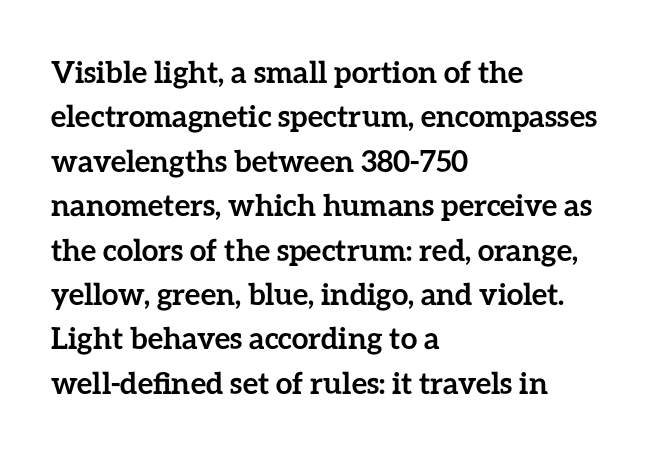
The image shows 30 px semibold type, upright; set left-aligned, normal line spacing (1.48x), normal letter spacing, not underlined; low stroke contrast and a medium x-height.
